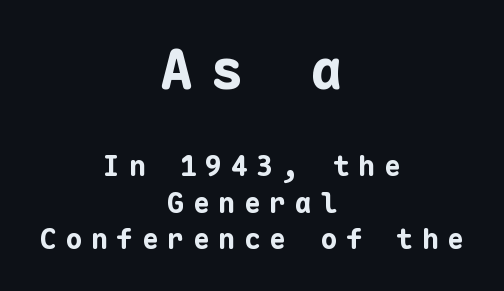
The image shows 55 px bold sans-serif type, upright, monospaced; set centered, normal line spacing (1.3x), unusually wide letter spacing (+0.31 em), not underlined; the first (top) block is 1.96x larger; low stroke contrast and a medium x-height.
